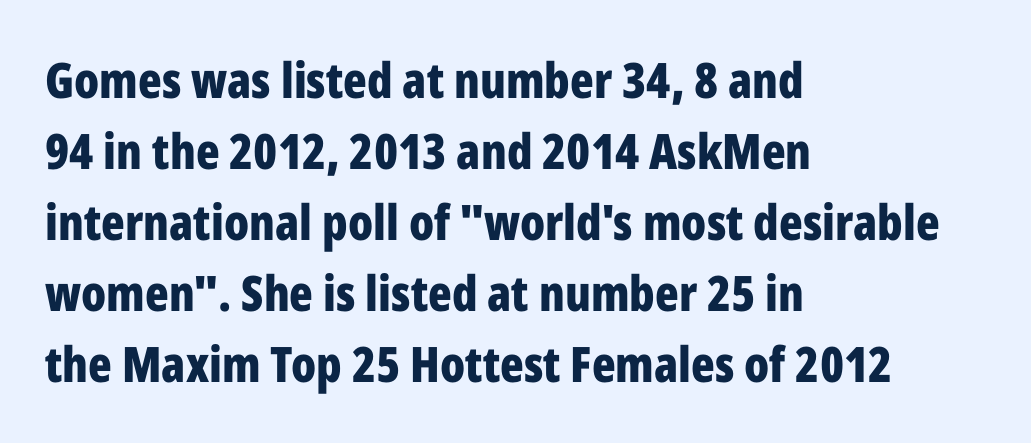
Words float on clear page, feet unadorned. This sample has the flowing, uneven cadence of proportional lettering. Each line starts at the same left margin while the right side varies. Look at the stroke-to-counter ratio: heavy, a bold.
